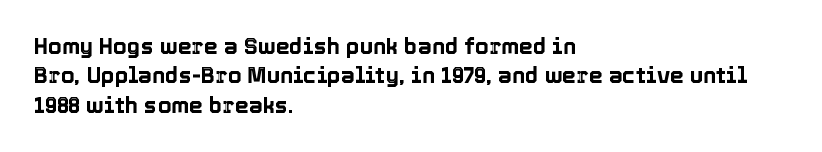
The image shows 22 px text type, upright; set left-aligned, normal line spacing (1.34x), normal letter spacing, not underlined.
